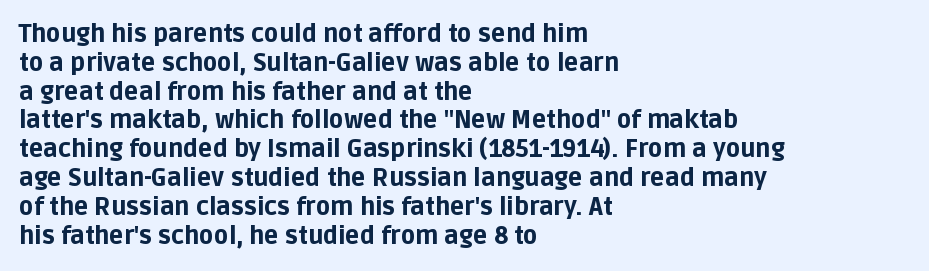
Q: Is the text bold? A: Yes.
Q: Is the text italic (slanted)? A: No, it is upright.
Q: Is the text underlined? A: No.
Q: How is the paragraph aligned? A: Left-aligned.
Q: Is the spacing between letters normal or unusually wide? A: Normal.
